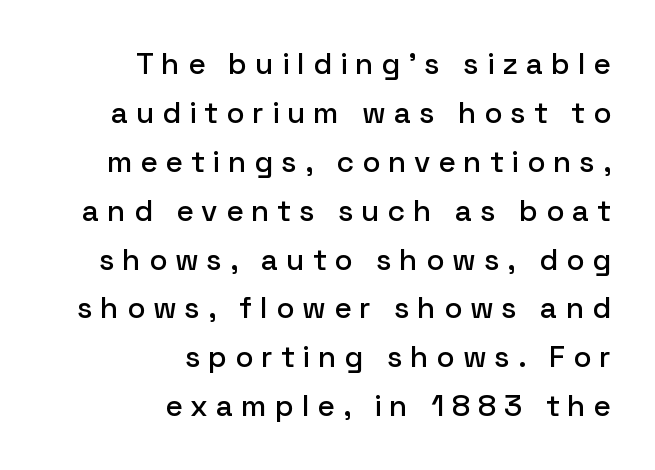
The image shows 30 px sans-serif type, upright; set right-aligned, normal line spacing (1.63x), unusually wide letter spacing (+0.26 em), not underlined; low stroke contrast and a medium x-height.
